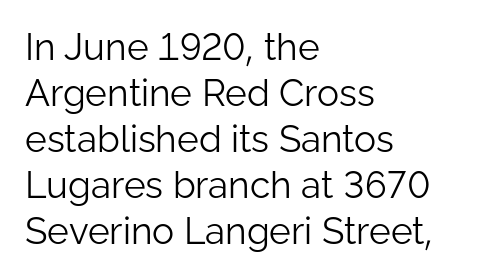
{"serif": "no", "italic": "no", "bold": "no", "weight": "light", "width": "normal", "stroke_contrast": "low", "x_height": "medium", "monospaced": "no", "underline": "no", "align": "left", "line_spacing_ratio": 1.24, "letter_spacing": "normal", "letter_spacing_em": 0.0, "glyph_px": 37}
